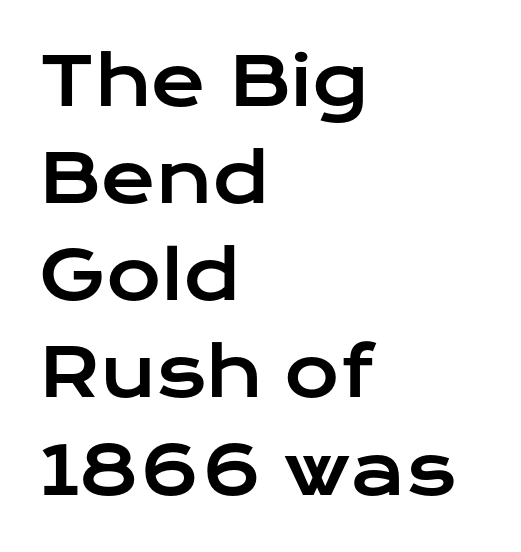
{"serif": "no", "italic": "no", "width": "wide", "stroke_contrast": "low", "x_height": "medium", "monospaced": "no", "underline": "no", "align": "left", "line_spacing": "normal", "line_spacing_ratio": 1.45, "letter_spacing": "normal", "letter_spacing_em": 0.0, "glyph_px": 67}
